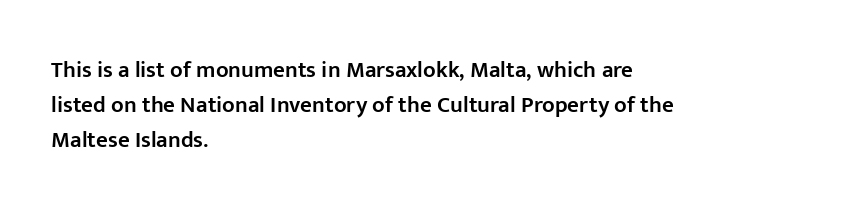
{"italic": "no", "bold": "semi", "underline": "no", "align": "left", "line_spacing": "normal", "line_spacing_ratio": 1.52, "letter_spacing": "normal", "letter_spacing_em": 0.0, "glyph_px": 23}
